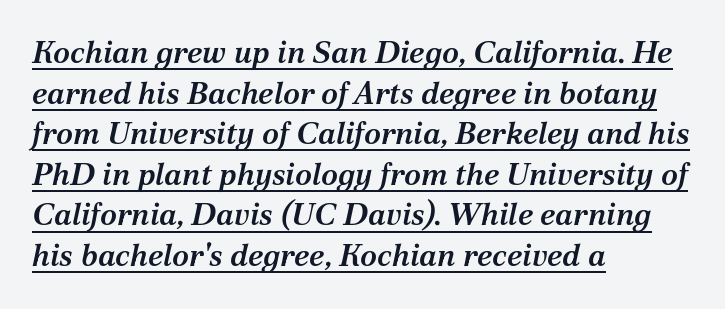
The image shows 31 px semibold serif type, italic (leaning right); set left-aligned, normal line spacing (1.31x), normal letter spacing, underlined; medium stroke contrast and a medium x-height.
